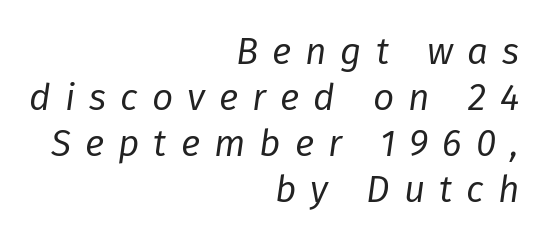
The image shows 37 px regular-weight type, italic (leaning right); set right-aligned, line spacing 1.24x, unusually wide letter spacing (+0.38 em), not underlined; low stroke contrast and a medium x-height.
